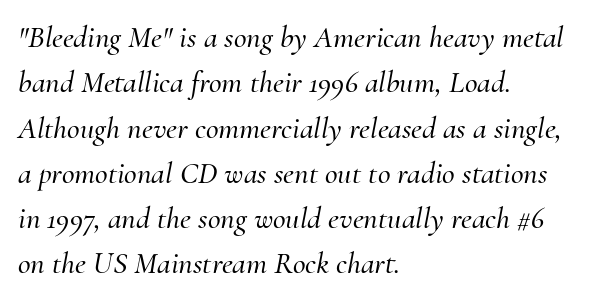
{"serif": "yes", "italic": "yes", "lean": "right", "slant_degrees": 10, "width": "normal", "stroke_contrast": "medium", "x_height": "small", "monospaced": "no", "underline": "no", "align": "left", "line_spacing": "normal", "line_spacing_ratio": 1.46, "letter_spacing": "normal", "letter_spacing_em": 0.0, "glyph_px": 31}
